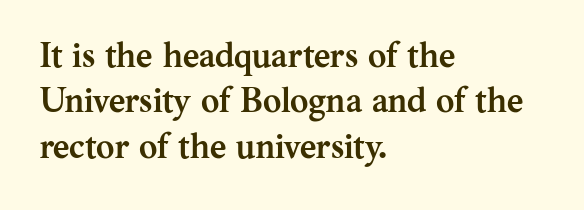
The image shows 35 px semibold serif type, upright; set left-aligned, normal line spacing (1.3x), normal letter spacing, not underlined; medium stroke contrast and a medium x-height.
